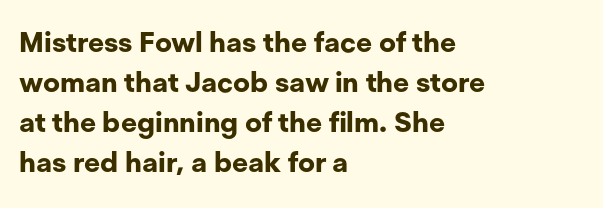
{"serif": "no", "italic": "no", "bold": "yes", "weight": "bold", "width": "normal", "stroke_contrast": "low", "x_height": "medium", "monospaced": "no", "underline": "no", "align": "left", "line_spacing": "normal", "line_spacing_ratio": 1.43, "letter_spacing": "normal", "letter_spacing_em": 0.0, "glyph_px": 28}
